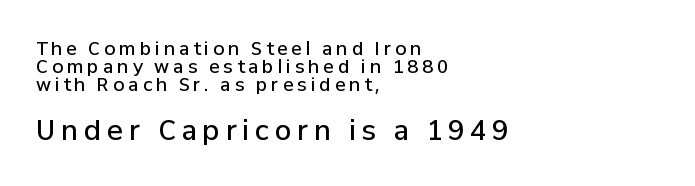
The image shows 27 px text type, upright; set left-aligned, tight line spacing (1.01x), unusually wide letter spacing (+0.21 em), not underlined; the second (bottom) block is 1.5x larger.
